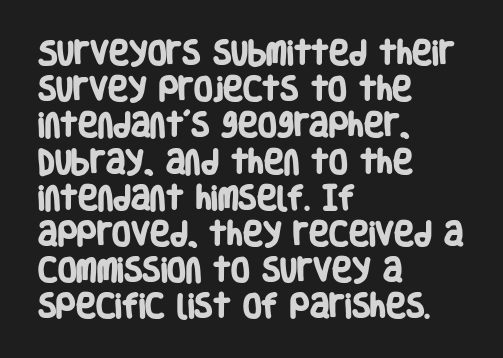
{"bold": "yes", "underline": "no", "align": "left", "line_spacing": "normal", "line_spacing_ratio": 1.34, "letter_spacing": "normal", "letter_spacing_em": 0.0, "glyph_px": 27}
